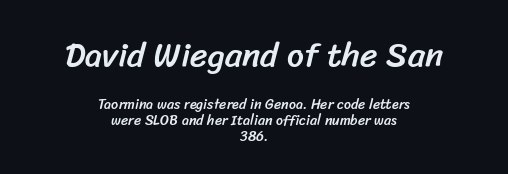
Q: Is the typeface a serif or a sans-serif typeface? A: Sans-serif.
Q: Is the text underlined? A: No.
Q: How is the paragraph aligned? A: Centered.
Q: Is the spacing between letters normal or unusually wide? A: Normal.
Q: Which block of text is set in a larger size, the first (top) or the second (bottom)? A: The first (top) one.
Q: Width (condensed, normal, or wide)? A: Normal.
Q: Stroke contrast? A: Low.
Q: x-height? A: Medium.
Q: Monospaced? A: No.
